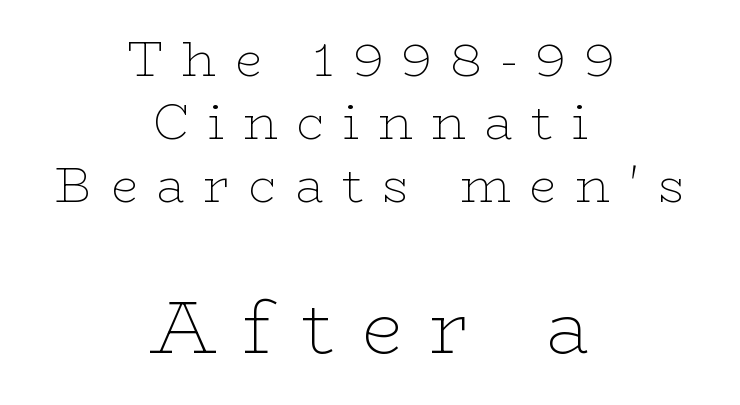
Here the glyphs are tracked loosely, breaking word shapes into spaced letters. Notice how the passage keeps no hard edge, just a central spine. Glance below the letters and you will spot only blank space. Classification — serif.
